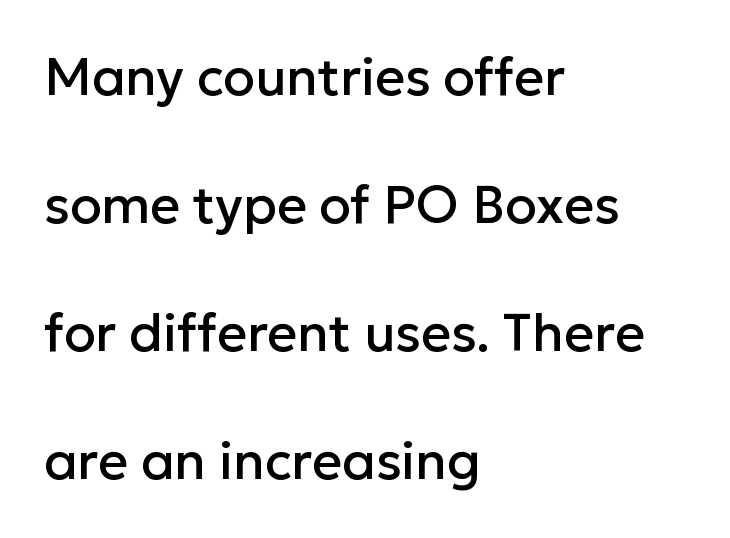
{"serif": "no", "italic": "no", "width": "normal", "stroke_contrast": "low", "x_height": "medium", "monospaced": "no", "underline": "no", "align": "left", "line_spacing": "loose", "line_spacing_ratio": 2.46, "letter_spacing": "normal", "letter_spacing_em": 0.0, "glyph_px": 52}
